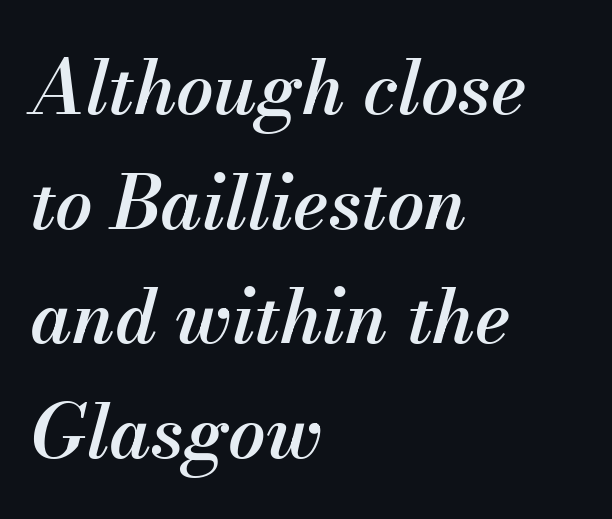
{"italic": "yes", "lean": "right", "slant_degrees": 13, "bold": "semi", "weight": "semibold", "width": "normal", "stroke_contrast": "medium", "x_height": "small", "monospaced": "no", "underline": "no", "align": "left", "line_spacing": "normal", "line_spacing_ratio": 1.55, "letter_spacing": "normal", "letter_spacing_em": 0.0, "glyph_px": 74}
